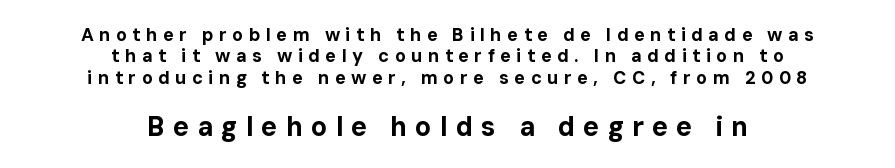
The image shows 27 px bold type, upright; set centered, line spacing 1.19x, unusually wide letter spacing (+0.3 em), not underlined; the second (bottom) block is 1.5x larger.
